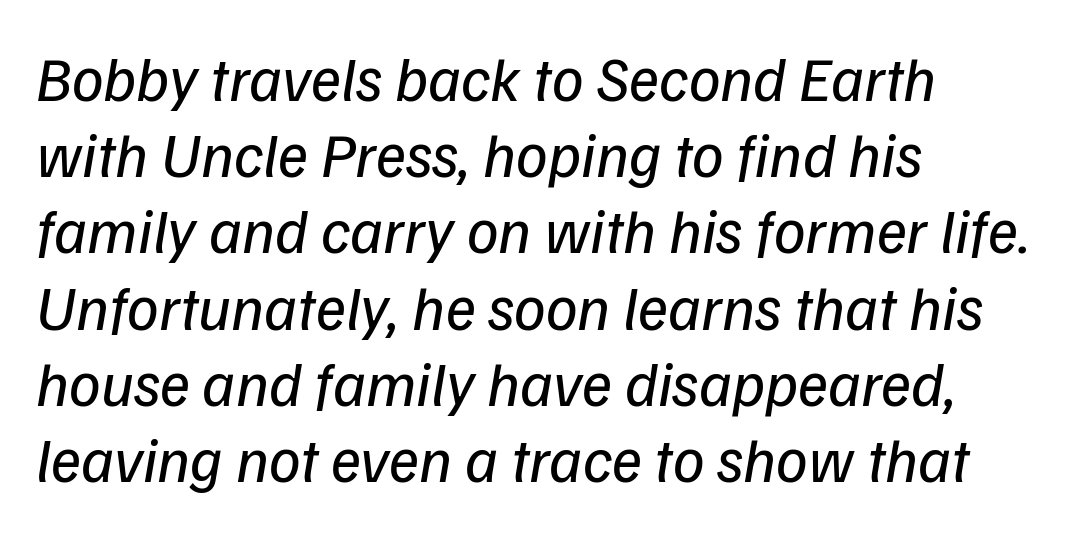
{"serif": "no", "bold": "no", "weight": "regular", "width": "normal", "stroke_contrast": "low", "x_height": "medium", "monospaced": "no", "underline": "no", "align": "left", "line_spacing_ratio": 1.21, "letter_spacing": "normal", "letter_spacing_em": 0.0, "glyph_px": 63}
